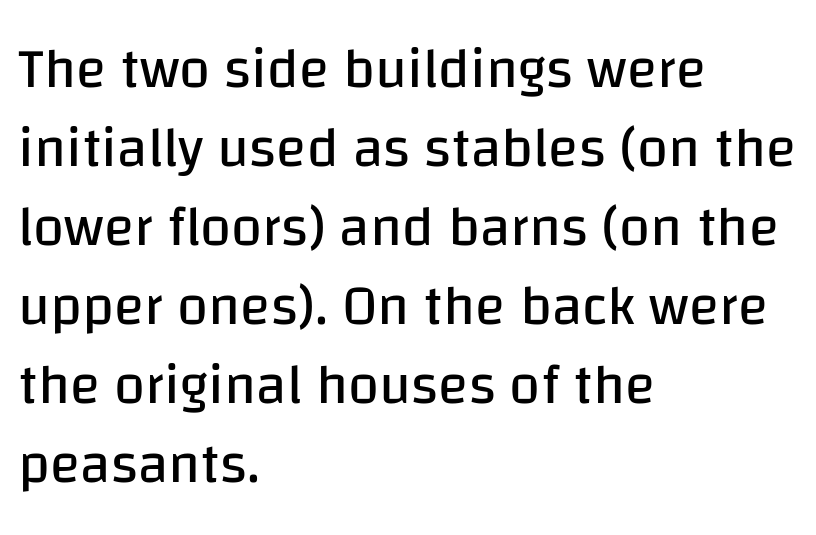
{"serif": "no", "italic": "no", "bold": "no", "weight": "regular", "width": "normal", "stroke_contrast": "low", "x_height": "large", "monospaced": "no", "underline": "no", "align": "left", "line_spacing": "normal", "line_spacing_ratio": 1.41, "letter_spacing": "normal", "letter_spacing_em": 0.0, "glyph_px": 56}
